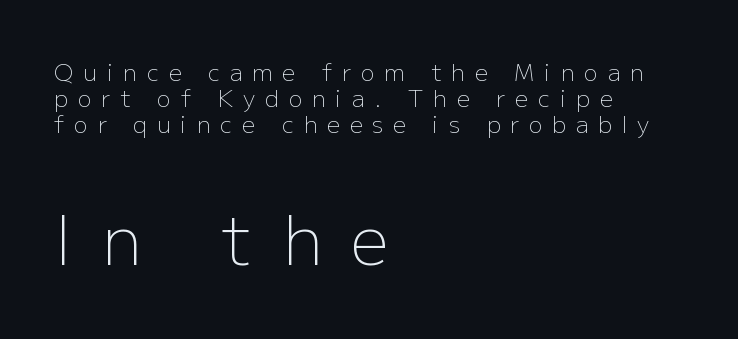
The image shows 68 px light sans-serif type, upright; set left-aligned, tight line spacing (1.12x), unusually wide letter spacing (+0.43 em), not underlined; the second (bottom) block is 2.96x larger; low stroke contrast and a medium x-height.
